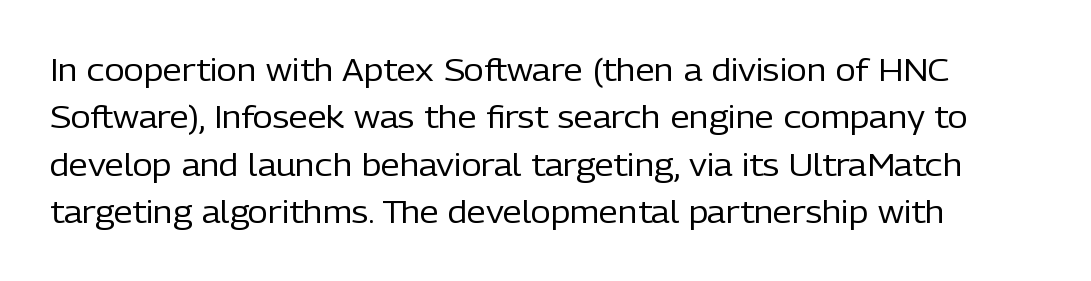
{"serif": "no", "italic": "no", "bold": "no", "weight": "regular", "width": "normal", "stroke_contrast": "low", "x_height": "medium", "monospaced": "no", "underline": "no", "line_spacing": "normal", "line_spacing_ratio": 1.53, "letter_spacing": "normal", "letter_spacing_em": 0.0, "glyph_px": 31}
